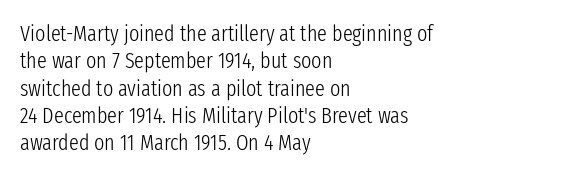
The image shows 22 px text type, upright; set left-aligned, line spacing 1.24x, normal letter spacing, not underlined.
